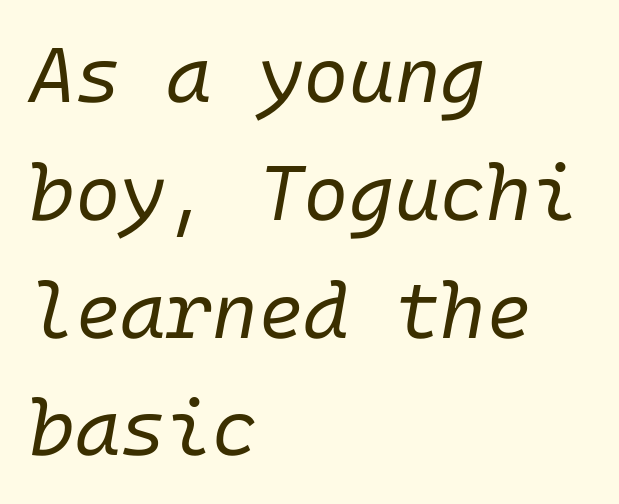
The image shows 78 px regular-weight type, italic (leaning right); set left-aligned, normal line spacing (1.51x), normal letter spacing, not underlined; low stroke contrast and a medium x-height.
